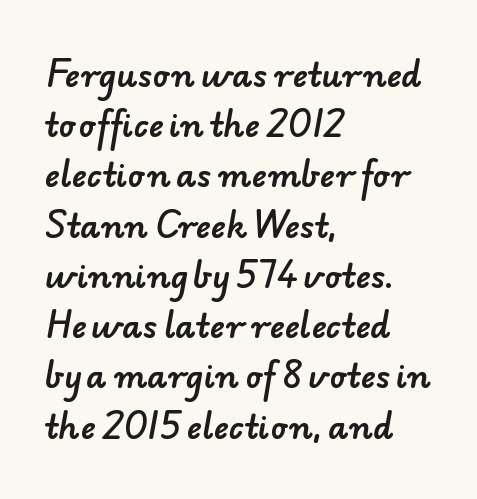
Q: Is the typeface a serif or a sans-serif typeface? A: Sans-serif.
Q: Is the text underlined? A: No.
Q: How is the paragraph aligned? A: Left-aligned.
Q: Is the spacing between letters normal or unusually wide? A: Normal.
Q: Is the spacing between lines tight, normal or loose? A: Normal.
Q: Width (condensed, normal, or wide)? A: Normal.
Q: Stroke contrast? A: Low.
Q: x-height? A: Small.
Q: Monospaced? A: No.
